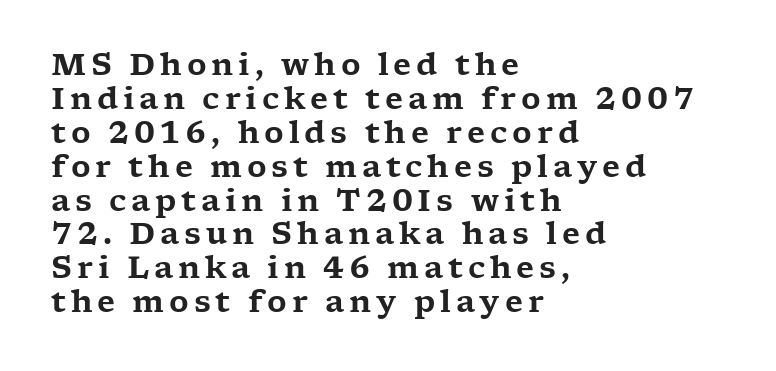
The image shows 30 px wide serif type, upright; set left-aligned, tight line spacing (1.13x), not underlined; low stroke contrast and a medium x-height.
